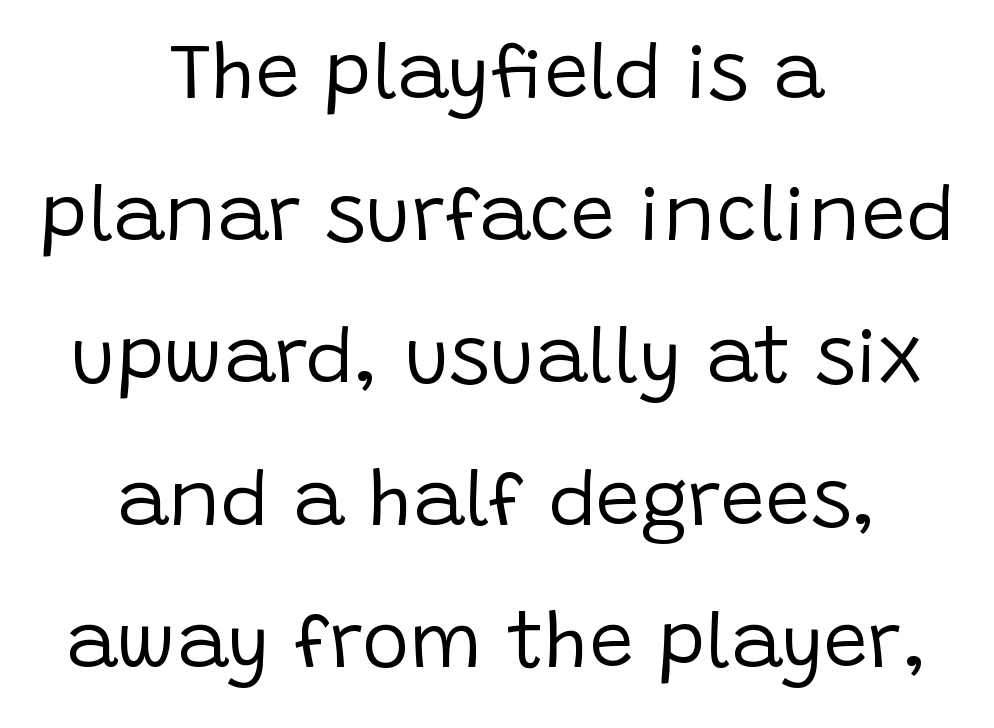
The image shows 79 px regular-weight sans-serif type, upright; set centered, line spacing 1.8x, normal letter spacing, not underlined; low stroke contrast and a large x-height.
